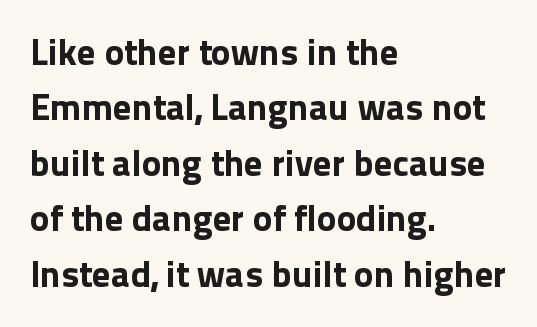
Q: Is the text bold? A: Yes.
Q: Is the text italic (slanted)? A: No, it is upright.
Q: Is the typeface a serif or a sans-serif typeface? A: Sans-serif.
Q: Is the text underlined? A: No.
Q: How is the paragraph aligned? A: Left-aligned.
Q: Is the spacing between letters normal or unusually wide? A: Normal.
Q: Is the spacing between lines tight, normal or loose? A: Normal.
Q: Width (condensed, normal, or wide)? A: Normal.
Q: x-height? A: Medium.
Q: Monospaced? A: No.
